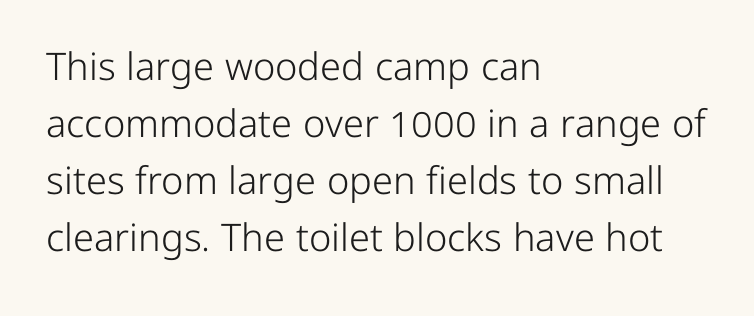
The image shows 38 px light sans-serif type, upright; set left-aligned, normal line spacing (1.5x), normal letter spacing, not underlined; low stroke contrast and a medium x-height.
